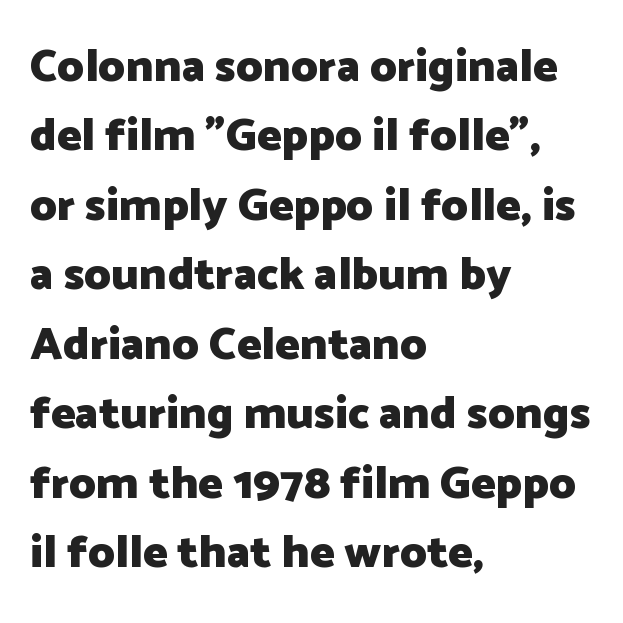
Q: Is the text bold? A: Yes.
Q: Is the text italic (slanted)? A: No, it is upright.
Q: Is the typeface a serif or a sans-serif typeface? A: Sans-serif.
Q: Is the text underlined? A: No.
Q: How is the paragraph aligned? A: Left-aligned.
Q: Is the spacing between letters normal or unusually wide? A: Normal.
Q: Is the spacing between lines tight, normal or loose? A: Normal.
Q: Width (condensed, normal, or wide)? A: Normal.
Q: Stroke contrast? A: Low.
Q: x-height? A: Medium.
Q: Monospaced? A: No.
